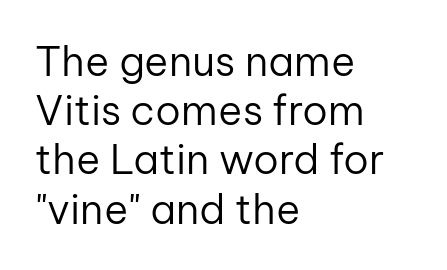
The image shows 41 px regular-weight sans-serif type, upright; set left-aligned, line spacing 1.2x, normal letter spacing, not underlined; low stroke contrast and a medium x-height.
